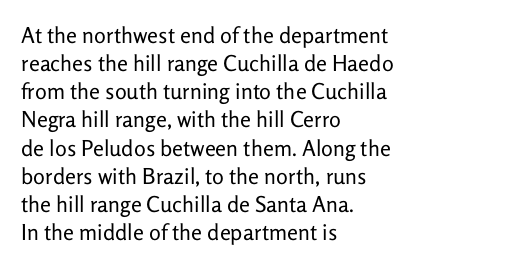
Q: Is the text bold? A: No.
Q: Is the text italic (slanted)? A: No, it is upright.
Q: Is the text underlined? A: No.
Q: How is the paragraph aligned? A: Left-aligned.
Q: Is the spacing between letters normal or unusually wide? A: Normal.
Q: Is the spacing between lines tight, normal or loose? A: Normal.
